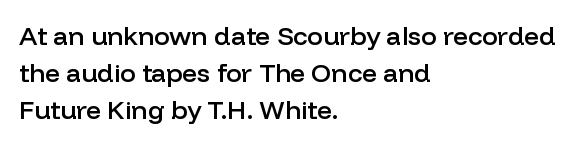
Q: Is the text bold? A: Semi-bold.
Q: Is the text italic (slanted)? A: No, it is upright.
Q: Is the text underlined? A: No.
Q: How is the paragraph aligned? A: Left-aligned.
Q: Is the spacing between letters normal or unusually wide? A: Normal.
Q: Is the spacing between lines tight, normal or loose? A: Normal.
